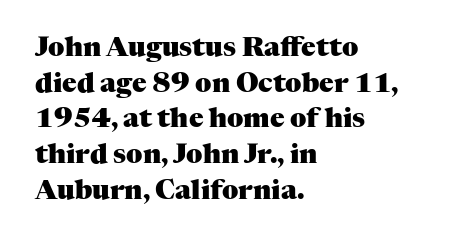
{"italic": "no", "bold": "yes", "underline": "no", "align": "left", "line_spacing": "normal", "line_spacing_ratio": 1.32, "letter_spacing": "normal", "letter_spacing_em": 0.0, "glyph_px": 27}
